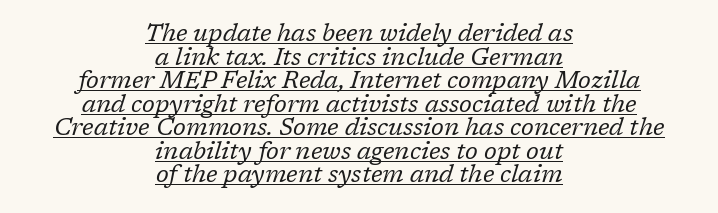
The letterforms sit shoulder to shoulder at normal distance. Stems here are at most as thick as an everyday book face. Underlining? Definitely there. Where is the straight margin? There isn't one; the lines are centered. Emphasis-style slanted type is in use. Notice how descenders almost collide with the ascenders below — that's tight leading.
